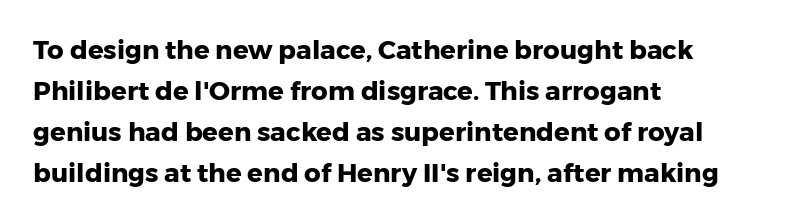
The image shows 26 px bold type, upright; set left-aligned, normal line spacing (1.58x), normal letter spacing, not underlined.
